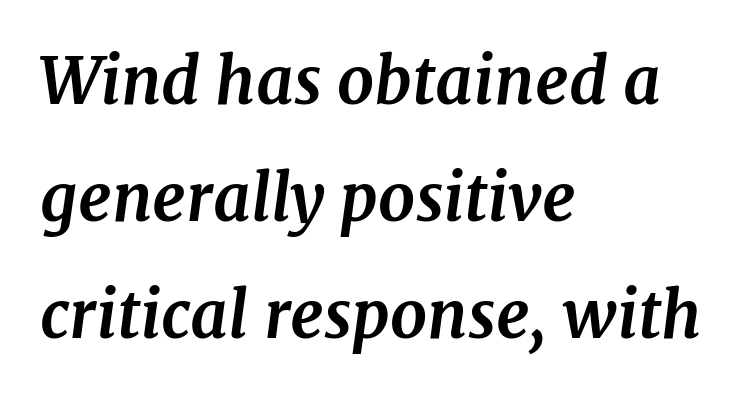
If you drew a line through each stem, it would be angled. The passage shown is typed in a proportional face where columns would drift. How heavy is the stroke? Heavy — this is a bold. Line beginnings align vertically; line endings do not. Compared with typical body copy, the letter spacing here is the same.
